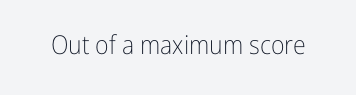
Q: Is the text bold? A: No.
Q: Is the text italic (slanted)? A: No, it is upright.
Q: Is the text underlined? A: No.
Q: Is the spacing between letters normal or unusually wide? A: Normal.
